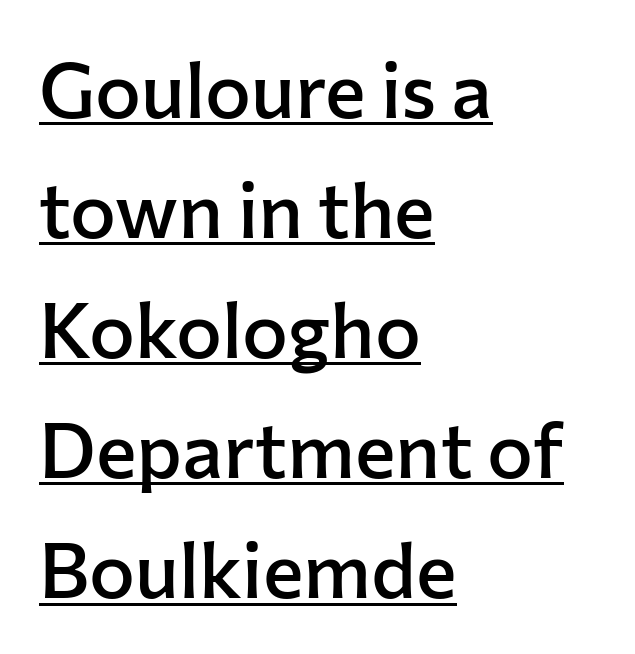
Teacher's note: observe the even left margin — that is flush-left alignment. Each line of the rendering has a horizontal stroke beneath the glyphs. The face used here is a sans, in the tradition of grotesques and geometrics. Inter-character spacing is left at the font's built-in metrics. The rendering uses natural spacing where letterforms have individual widths. Ordinary non-slanted type is in use.
